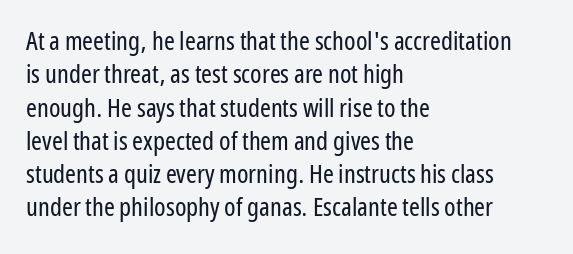
The image shows 26 px text type, upright; set left-aligned, normal line spacing (1.28x), normal letter spacing, not underlined.
